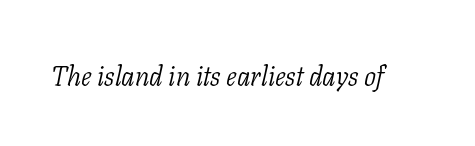
The image shows 27 px text type, italic (leaning right); set normal letter spacing, not underlined.
